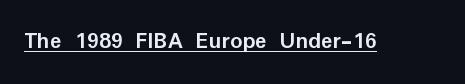
{"italic": "no", "bold": "yes", "underline": "yes", "letter_spacing": "normal", "letter_spacing_em": 0.0, "glyph_px": 24}
